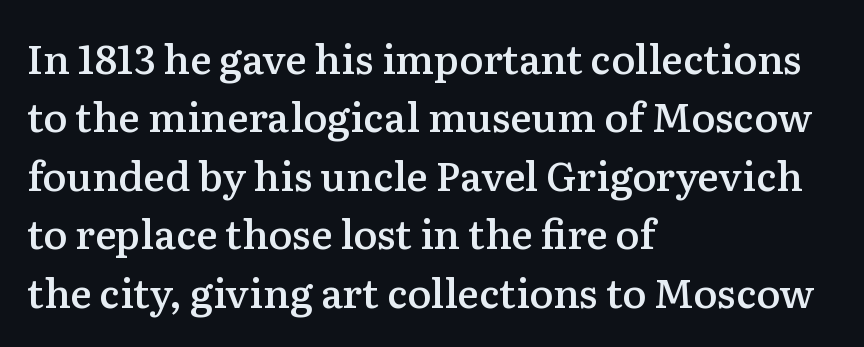
The image shows 40 px semibold serif type, upright; set left-aligned, normal line spacing (1.46x), normal letter spacing, not underlined; medium stroke contrast and a medium x-height.
